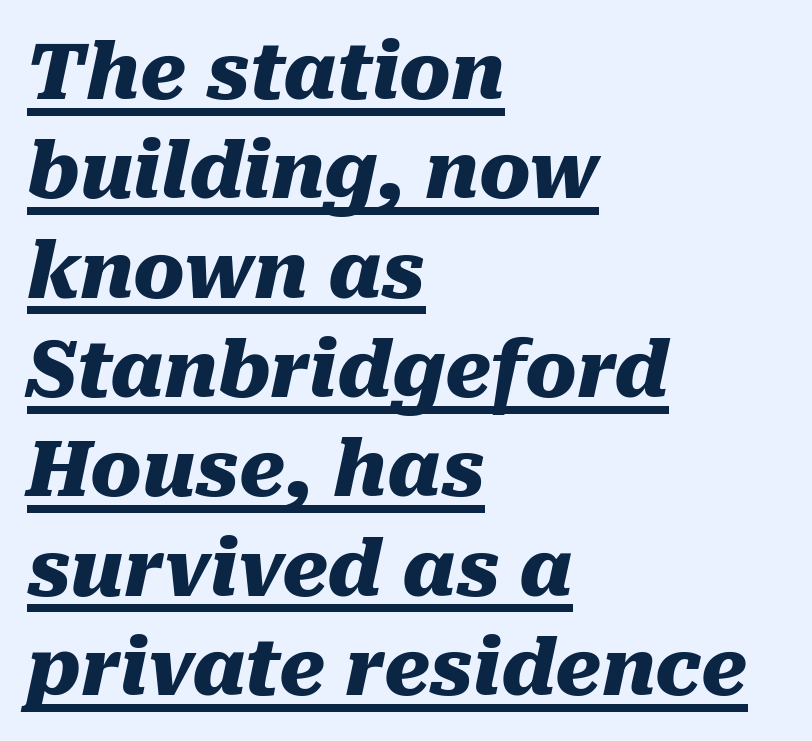
Q: Is the text bold? A: Yes.
Q: Is the text italic (slanted)? A: Yes, it leans right by about 10 degrees.
Q: Is the text underlined? A: Yes.
Q: How is the paragraph aligned? A: Left-aligned.
Q: Is the spacing between letters normal or unusually wide? A: Normal.
Q: Is the spacing between lines tight, normal or loose? A: Normal.
Q: Width (condensed, normal, or wide)? A: Normal.
Q: Stroke contrast? A: Medium.
Q: x-height? A: Medium.
Q: Monospaced? A: No.
